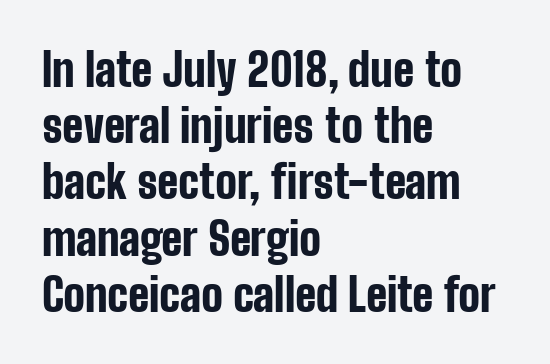
The image shows 45 px bold, condensed sans-serif type, upright; set left-aligned, normal line spacing (1.25x), normal letter spacing, not underlined; low stroke contrast and a medium x-height.
